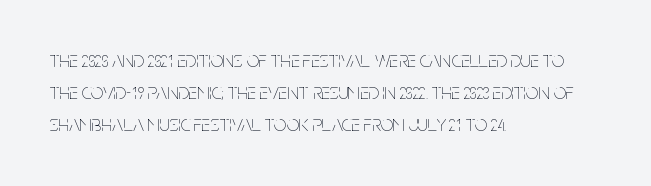
Weight: in the light-to-regular range. These lines keep a tight, regular rhythm from letter to letter. Any mark beneath the type? The region is blank. Left-aligned paragraph, ragged on the right. If you drew a line through each stem, it would be perfectly vertical. Honestly, the row spacing looks completely unremarkable.
